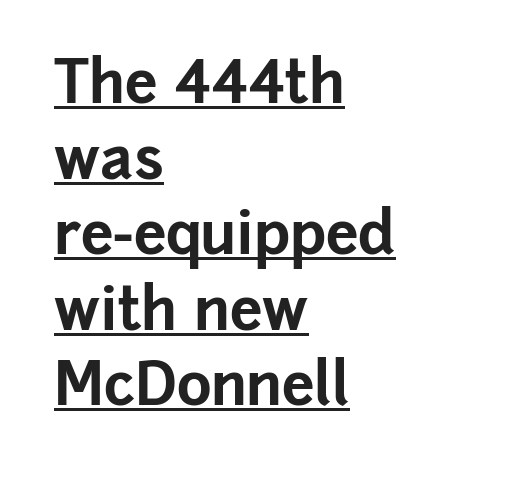
Q: Is the text bold? A: Yes.
Q: Is the text italic (slanted)? A: No, it is upright.
Q: Is the typeface a serif or a sans-serif typeface? A: Sans-serif.
Q: Is the text underlined? A: Yes.
Q: How is the paragraph aligned? A: Left-aligned.
Q: Is the spacing between letters normal or unusually wide? A: Normal.
Q: Is the spacing between lines tight, normal or loose? A: Normal.
Q: Width (condensed, normal, or wide)? A: Normal.
Q: Stroke contrast? A: Low.
Q: x-height? A: Medium.
Q: Monospaced? A: No.
